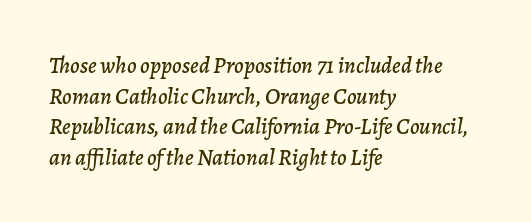
The image shows 23 px text type, italic (leaning right); set left-aligned, normal line spacing (1.33x), normal letter spacing, not underlined.
